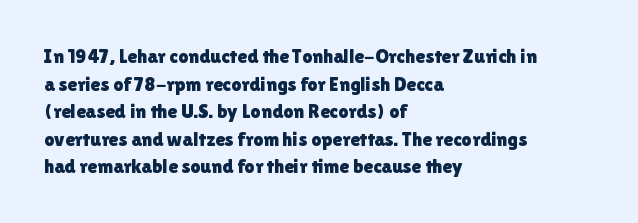
{"italic": "no", "underline": "no", "align": "left", "line_spacing": "normal", "line_spacing_ratio": 1.38, "letter_spacing": "normal", "letter_spacing_em": 0.0, "glyph_px": 20}
